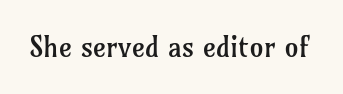
The image shows 28 px regular-weight serif type, upright; set normal letter spacing, not underlined; low stroke contrast and a medium x-height.
